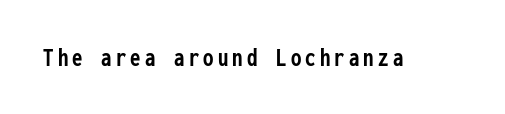
Q: Is the text bold? A: Yes.
Q: Is the text italic (slanted)? A: No, it is upright.
Q: Is the text underlined? A: No.
